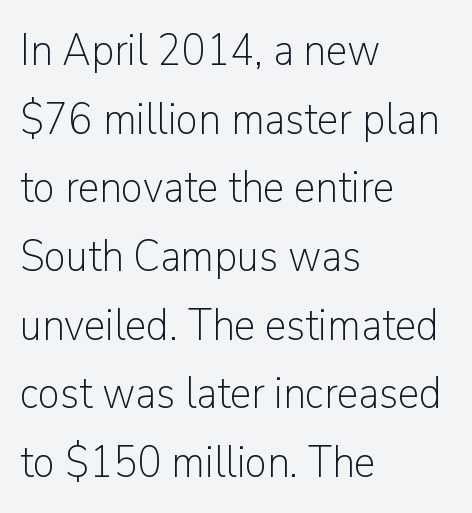
Q: Is the text bold? A: No.
Q: Is the text italic (slanted)? A: No, it is upright.
Q: Is the typeface a serif or a sans-serif typeface? A: Sans-serif.
Q: Is the text underlined? A: No.
Q: How is the paragraph aligned? A: Left-aligned.
Q: Is the spacing between letters normal or unusually wide? A: Normal.
Q: Is the spacing between lines tight, normal or loose? A: Normal.
Q: Width (condensed, normal, or wide)? A: Normal.
Q: Stroke contrast? A: Low.
Q: x-height? A: Medium.
Q: Monospaced? A: No.
